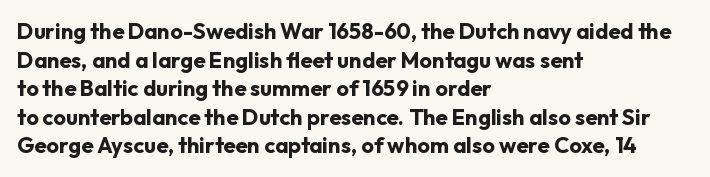
Teacher's note: observe the even left margin — that is flush-left alignment. You can tell it's not italic because the verticals are truly vertical. Words float on clear page, feet unadorned. The letterforms sit shoulder to shoulder at normal distance.
